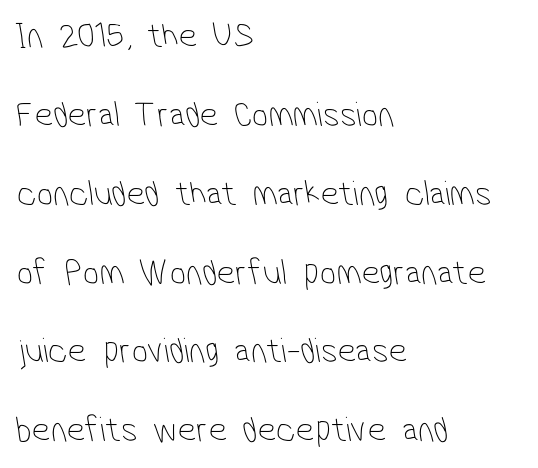
This reads as an unemphasized weight, regular at the heaviest. Spacing between characters is what you'd get straight out of the box. Vertically, the passage feels expansive, rows floating well apart. The lines in this sample share a left origin and differ only in where they stop. The letters advance in unequal steps, a hallmark of proportional type. Unlike a traditional serif, this face leaves its strokes unadorned.
